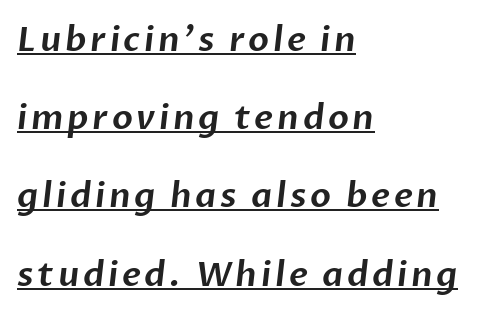
The image shows 34 px sans-serif type; set left-aligned, loose line spacing (2.3x), underlined; low stroke contrast and a medium x-height.
